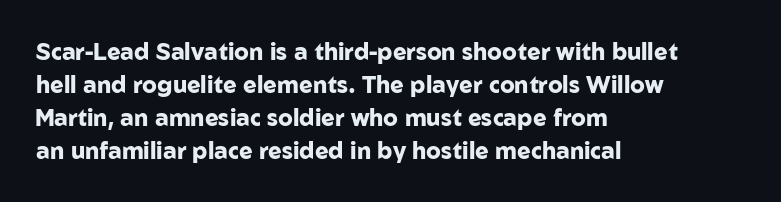
The image shows 23 px bold type, upright; set left-aligned, normal line spacing (1.44x), normal letter spacing, not underlined.
